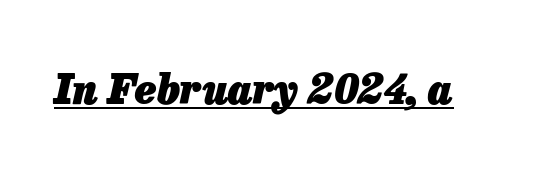
The image shows 40 px heavy type, italic (leaning right); set normal letter spacing, underlined; low stroke contrast and a medium x-height.
